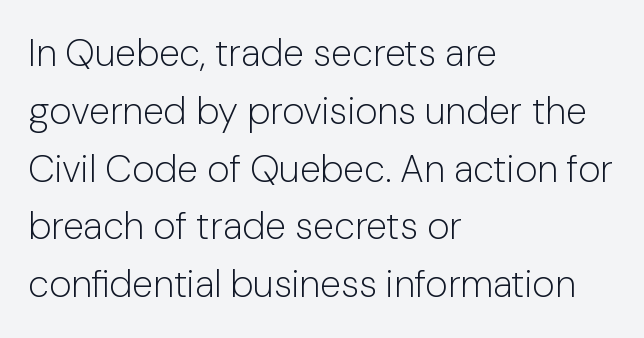
{"serif": "no", "italic": "no", "bold": "no", "weight": "light", "width": "normal", "stroke_contrast": "low", "x_height": "medium", "monospaced": "no", "underline": "no", "align": "left", "line_spacing": "normal", "line_spacing_ratio": 1.52, "letter_spacing": "normal", "letter_spacing_em": 0.0, "glyph_px": 38}
